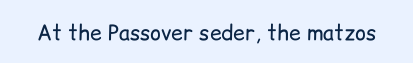
Q: Is the text bold? A: No.
Q: Is the text italic (slanted)? A: No, it is upright.
Q: Is the text underlined? A: No.
Q: Is the spacing between letters normal or unusually wide? A: Normal.
